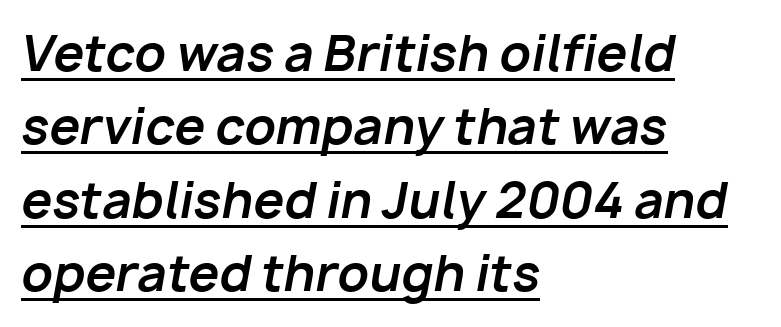
Each glyph is drawn with heavy, bold strokes. One glance says typical: line gaps are just what's usual. The passage shown has conventional tracking throughout. Underlined type.
